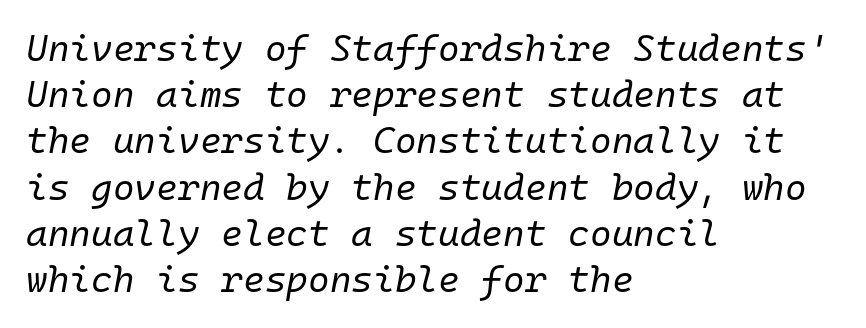
{"italic": "yes", "lean": "right", "slant_degrees": 10, "bold": "no", "weight": "regular", "width": "normal", "stroke_contrast": "low", "x_height": "medium", "monospaced": "yes", "underline": "no", "align": "left", "line_spacing": "normal", "line_spacing_ratio": 1.25, "letter_spacing": "normal", "letter_spacing_em": 0.0, "glyph_px": 37}
